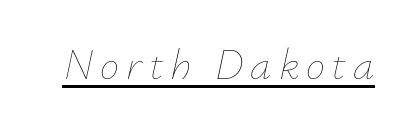
Q: Is the text bold? A: No.
Q: Is the text italic (slanted)? A: Yes, it leans right by about 12 degrees.
Q: Is the text underlined? A: Yes.
Q: Width (condensed, normal, or wide)? A: Normal.
Q: Stroke contrast? A: Low.
Q: x-height? A: Small.
Q: Monospaced? A: No.
